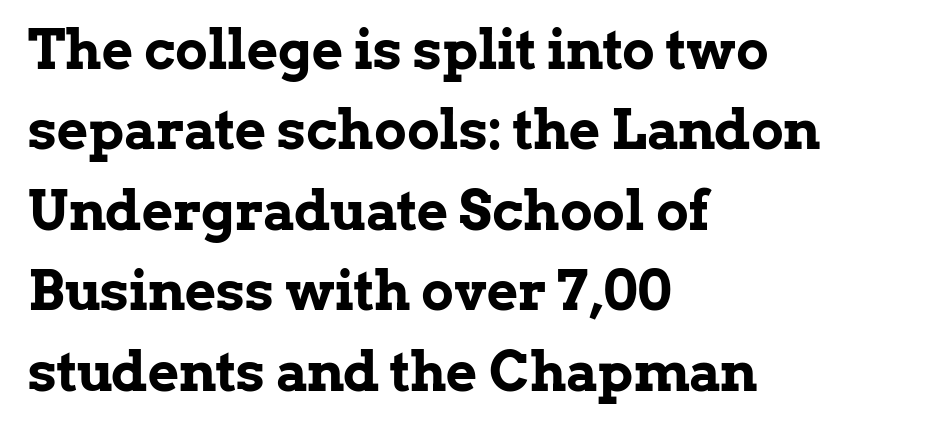
Quick note: underline off. This rendering leaves character spacing at its baseline value. Is the block centered? No — it sits flush against the left margin. A typesetter would call this proportional, since set widths differ per character.
